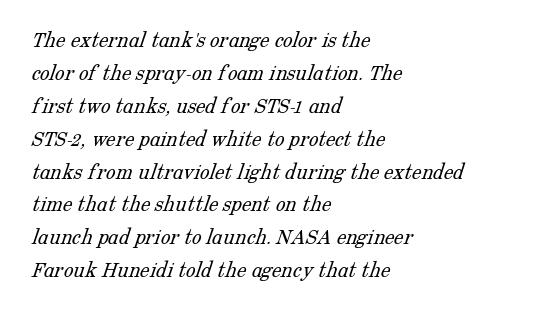
Q: Is the text bold? A: No.
Q: Is the text underlined? A: No.
Q: How is the paragraph aligned? A: Left-aligned.
Q: Is the spacing between letters normal or unusually wide? A: Normal.
Q: Is the spacing between lines tight, normal or loose? A: Normal.
